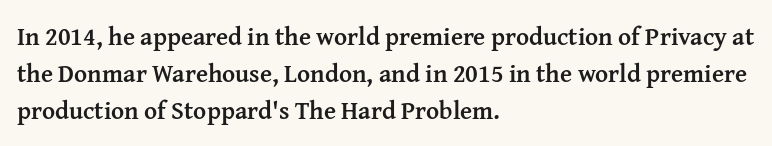
Horizontally, the lines are justified to the leading edge only. These words are printed bold, with thick strokes throughout. These lines sit exactly where default settings would place them. Every character sits straight up, as roman type does. Beneath every word, the page is bare.
